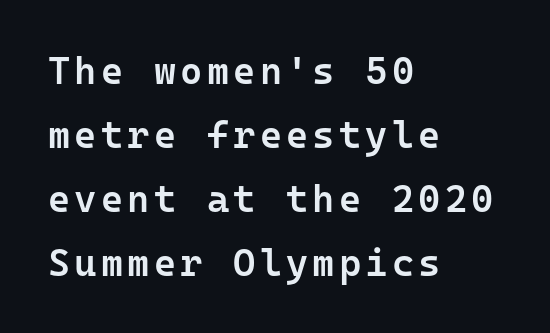
{"serif": "no", "italic": "no", "bold": "semi", "weight": "semibold", "width": "normal", "stroke_contrast": "low", "x_height": "medium", "monospaced": "yes", "underline": "no", "align": "left", "line_spacing": "normal", "line_spacing_ratio": 1.68, "glyph_px": 38}
